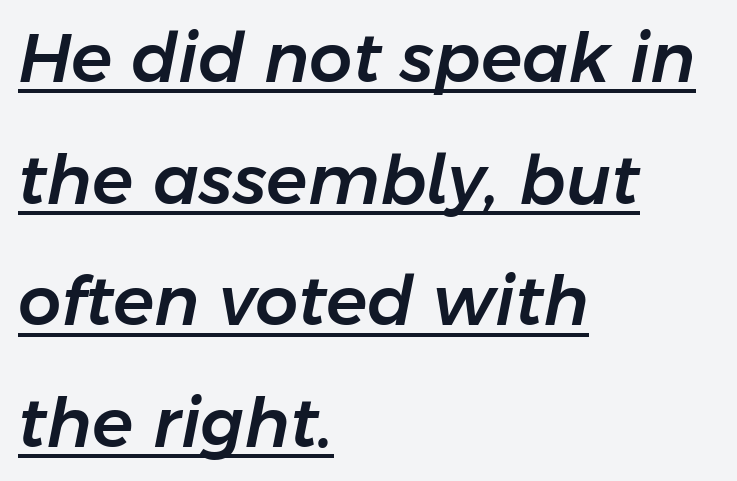
The image shows 68 px text type, italic (leaning right); set left-aligned, line spacing 1.79x, normal letter spacing, underlined; low stroke contrast and a medium x-height.
